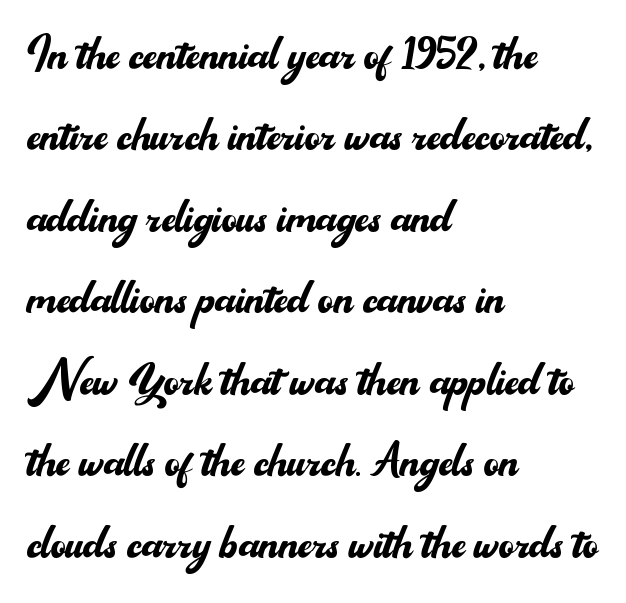
Q: Is the text bold? A: No.
Q: Is the text italic (slanted)? A: Yes.
Q: Is the typeface a serif or a sans-serif typeface? A: Sans-serif.
Q: Is the text underlined? A: No.
Q: How is the paragraph aligned? A: Left-aligned.
Q: Is the spacing between letters normal or unusually wide? A: Normal.
Q: Is the spacing between lines tight, normal or loose? A: Normal.
Q: Width (condensed, normal, or wide)? A: Normal.
Q: Stroke contrast? A: Medium.
Q: x-height? A: Small.
Q: Monospaced? A: No.
